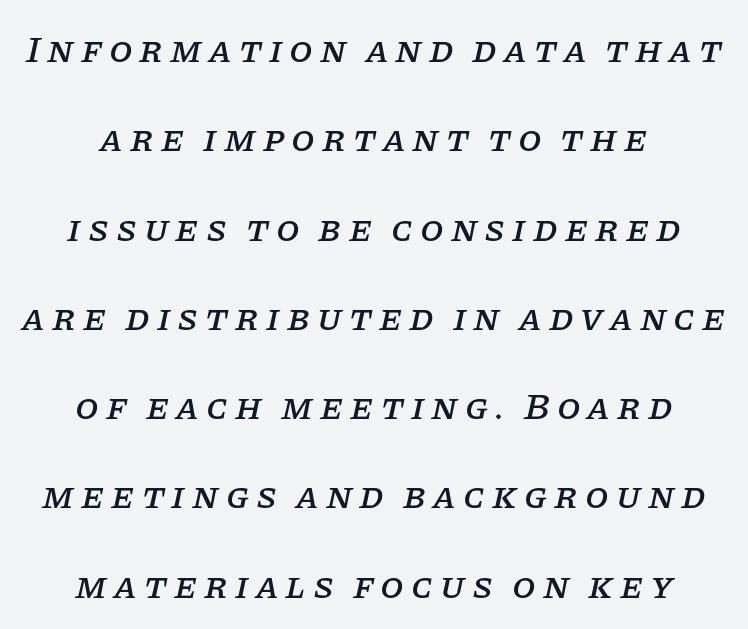
The image shows 38 px serif type, italic (leaning right); set centered, loose line spacing (2.35x), not underlined; low stroke contrast and a large x-height.
